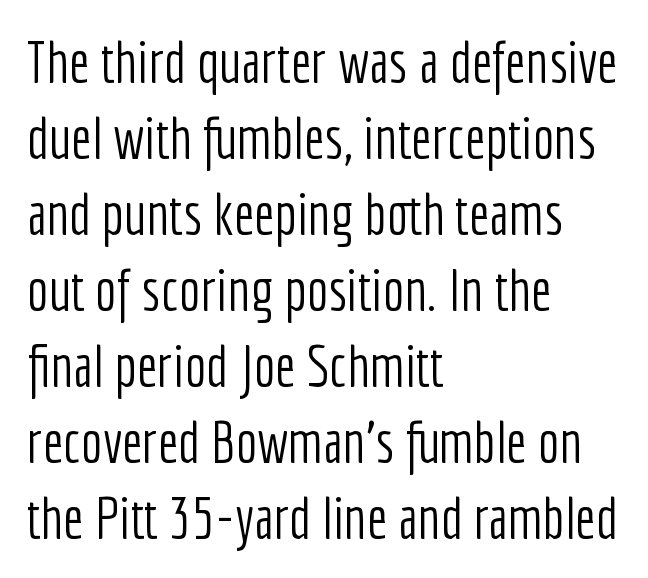
{"serif": "no", "italic": "no", "bold": "no", "weight": "light", "width": "condensed", "stroke_contrast": "low", "x_height": "medium", "monospaced": "no", "underline": "no", "align": "left", "line_spacing": "normal", "line_spacing_ratio": 1.31, "letter_spacing": "normal", "letter_spacing_em": 0.0, "glyph_px": 58}
